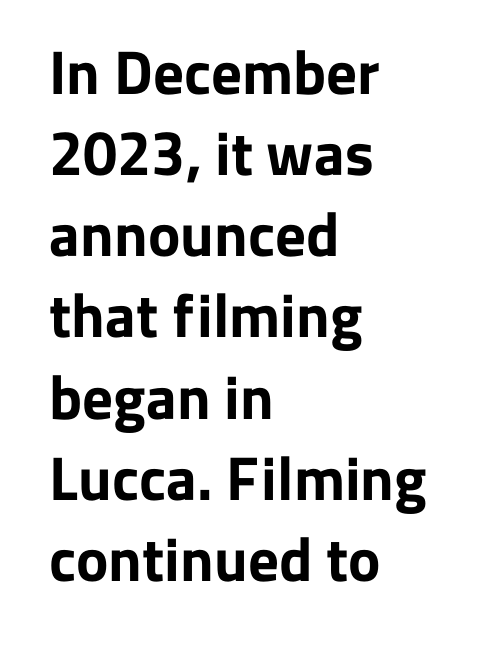
{"serif": "no", "italic": "no", "bold": "yes", "weight": "bold", "width": "normal", "stroke_contrast": "low", "x_height": "medium", "monospaced": "no", "underline": "no", "align": "left", "line_spacing": "normal", "line_spacing_ratio": 1.33, "letter_spacing": "normal", "letter_spacing_em": 0.0, "glyph_px": 61}
